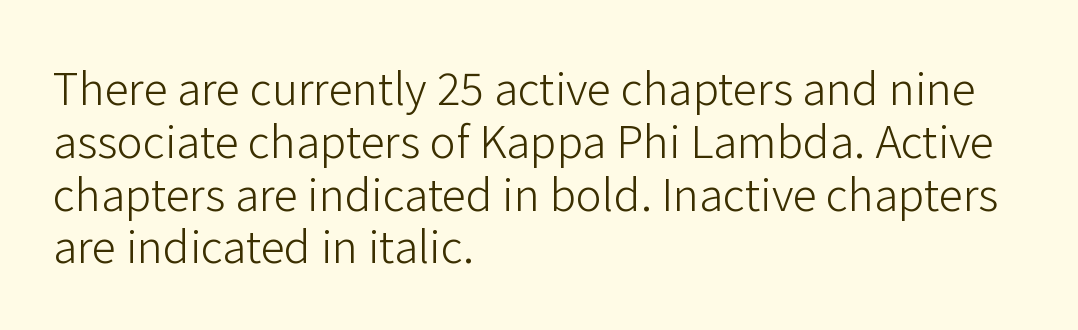
The area under the type is left untouched. The specimen reads as upright at a glance. The paragraph shown leans on its left margin. Compared with a typical body face, this is equally light or lighter still. Tracking value appears to be zero — textbook default spacing. The face used here is proportionally spaced, like ordinary book or web type.
